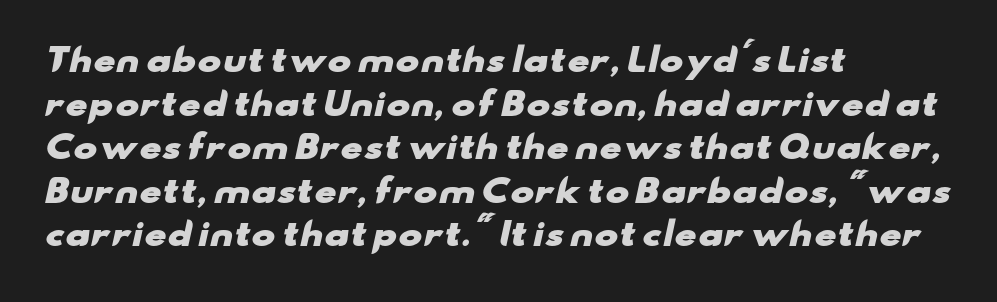
The image shows 32 px heavy, wide sans-serif type; set left-aligned, normal line spacing (1.36x), normal letter spacing, not underlined; low stroke contrast and a small x-height.
